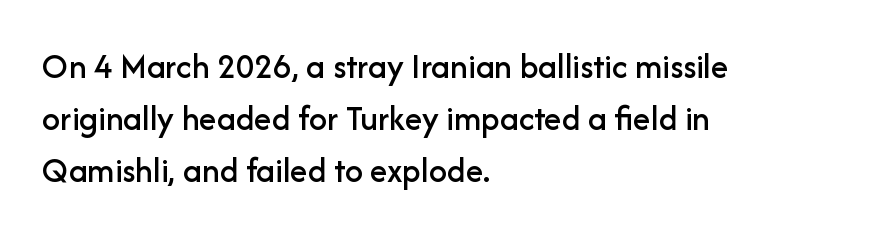
No extra tracking has been applied to these lines. These lines are composed in type without serifs. The vertical gap from one line to the next is medium. Is this a fixed-width face? No — the glyphs have proportional, varying widths. Italic: no, the glyphs are upright roman. The text block is weighted toward the left margin, trailing off unevenly rightward.
